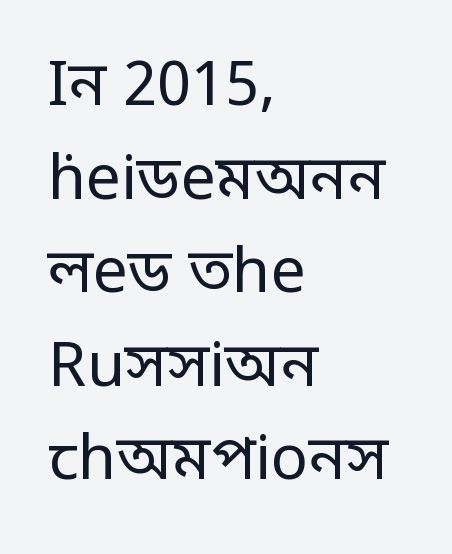
Q: Is the text bold? A: No.
Q: Is the text italic (slanted)? A: No, it is upright.
Q: Is the typeface a serif or a sans-serif typeface? A: Sans-serif.
Q: Is the text underlined? A: No.
Q: How is the paragraph aligned? A: Left-aligned.
Q: Is the spacing between letters normal or unusually wide? A: Normal.
Q: Is the spacing between lines tight, normal or loose? A: Normal.
Q: Width (condensed, normal, or wide)? A: Condensed.
Q: Stroke contrast? A: Low.
Q: Monospaced? A: No.
